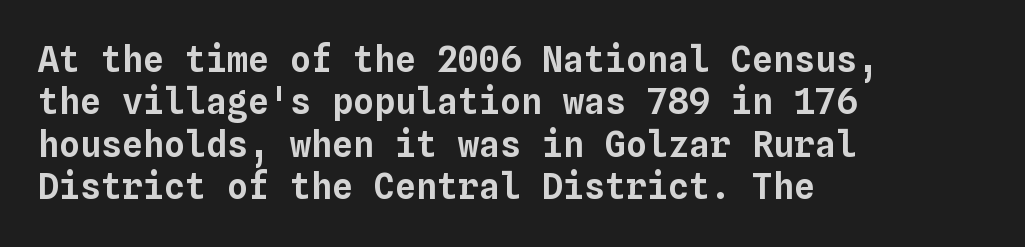
{"italic": "no", "width": "normal", "stroke_contrast": "low", "x_height": "medium", "monospaced": "yes", "underline": "no", "align": "left", "line_spacing_ratio": 1.21, "letter_spacing": "normal", "letter_spacing_em": 0.0, "glyph_px": 35}
